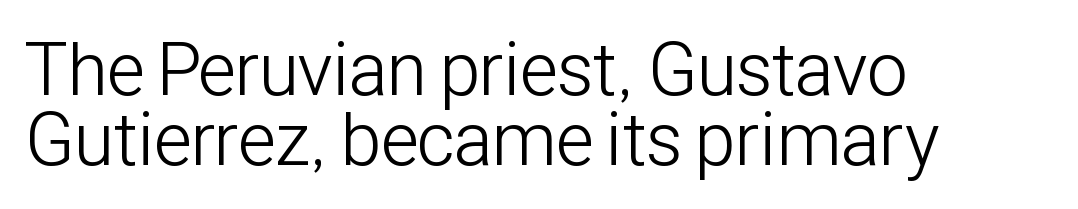
The image shows 74 px light, condensed sans-serif type, upright; set left-aligned, tight line spacing (0.95x), normal letter spacing, not underlined; low stroke contrast and a medium x-height.
